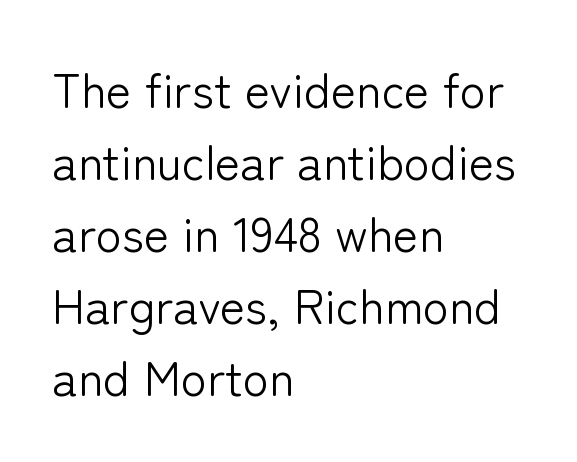
The image shows 48 px light sans-serif type, upright; set left-aligned, normal line spacing (1.5x), normal letter spacing, not underlined; low stroke contrast and a medium x-height.
